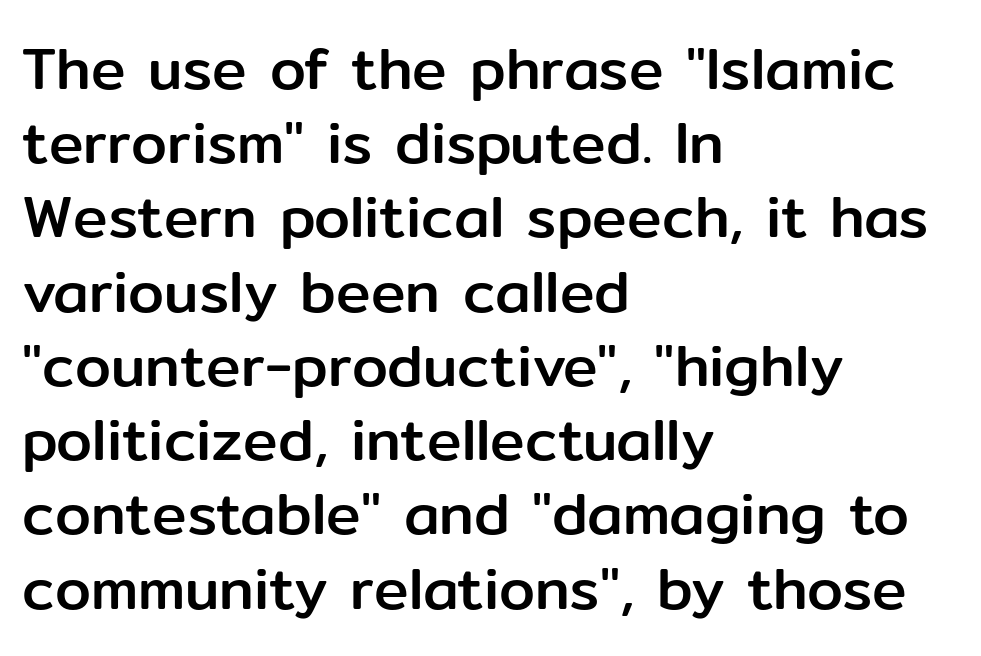
{"serif": "no", "italic": "no", "width": "normal", "stroke_contrast": "low", "x_height": "medium", "monospaced": "no", "underline": "no", "align": "left", "line_spacing": "normal", "line_spacing_ratio": 1.28, "letter_spacing": "normal", "letter_spacing_em": 0.0, "glyph_px": 58}
